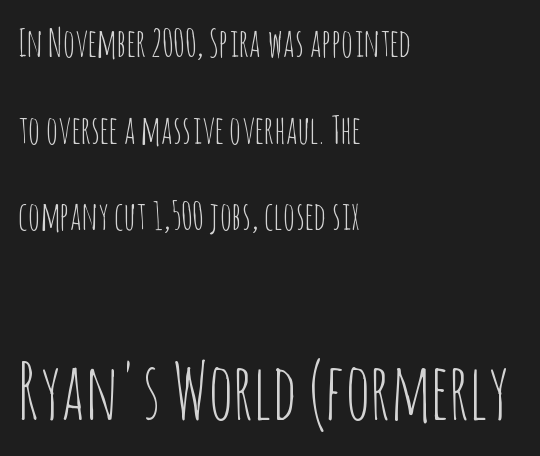
{"serif": "no", "italic": "no", "bold": "no", "weight": "thin", "width": "condensed", "stroke_contrast": "low", "x_height": "large", "monospaced": "no", "underline": "no", "align": "left", "line_spacing": "loose", "line_spacing_ratio": 2.28, "letter_spacing": "normal", "letter_spacing_em": 0.0, "larger_block": "second", "size_ratio": 2.03, "glyph_px": 77}
